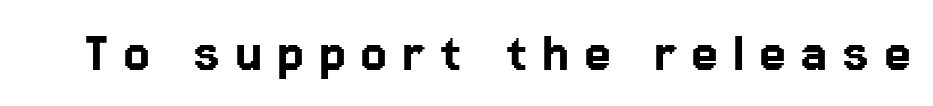
The image shows 61 px sans-serif type, upright; set unusually wide letter spacing (+0.24 em), not underlined; low stroke contrast and a medium x-height.
